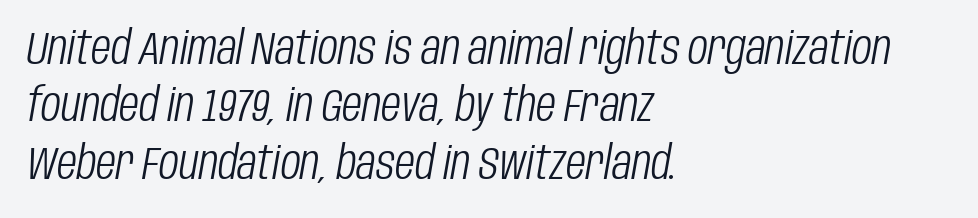
Q: Is the text bold? A: No.
Q: Is the text italic (slanted)? A: Yes, it leans right by about 10 degrees.
Q: Is the text underlined? A: No.
Q: How is the paragraph aligned? A: Left-aligned.
Q: Is the spacing between letters normal or unusually wide? A: Normal.
Q: Is the spacing between lines tight, normal or loose? A: Normal.
Q: Width (condensed, normal, or wide)? A: Condensed.
Q: Stroke contrast? A: Low.
Q: x-height? A: Large.
Q: Monospaced? A: No.
